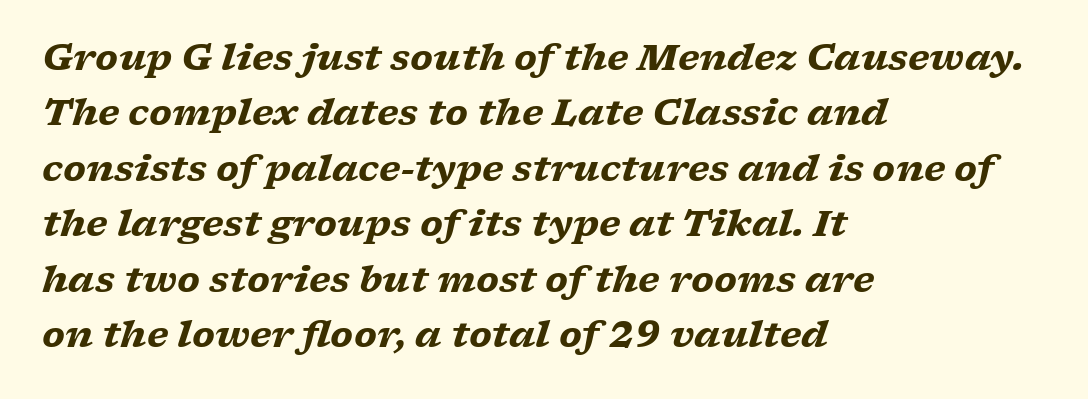
{"serif": "yes", "italic": "yes", "lean": "right", "slant_degrees": 17, "bold": "yes", "weight": "heavy", "width": "wide", "stroke_contrast": "low", "x_height": "medium", "monospaced": "no", "underline": "no", "align": "left", "line_spacing": "normal", "line_spacing_ratio": 1.54, "letter_spacing": "normal", "letter_spacing_em": 0.0, "glyph_px": 36}
